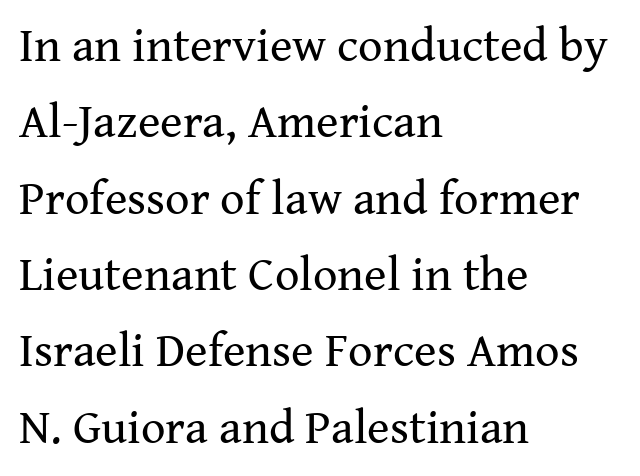
Q: Is the text bold? A: No.
Q: Is the text italic (slanted)? A: No, it is upright.
Q: Is the typeface a serif or a sans-serif typeface? A: Serif.
Q: Is the text underlined? A: No.
Q: How is the paragraph aligned? A: Left-aligned.
Q: Is the spacing between letters normal or unusually wide? A: Normal.
Q: Is the spacing between lines tight, normal or loose? A: Normal.
Q: Width (condensed, normal, or wide)? A: Normal.
Q: Stroke contrast? A: Medium.
Q: x-height? A: Medium.
Q: Monospaced? A: No.
